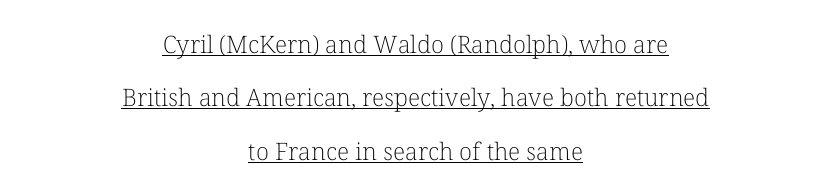
The image shows 24 px text type, upright; set centered, loose line spacing (2.22x), normal letter spacing, underlined.
